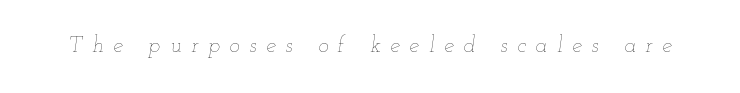
The image shows 22 px text type, italic (leaning right); set unusually wide letter spacing (+0.44 em), not underlined.
